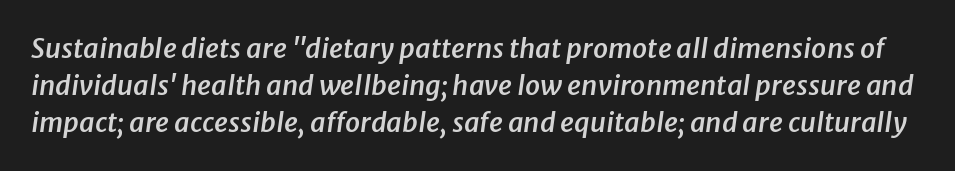
The image shows 27 px text type, italic (leaning right); set normal line spacing (1.37x), normal letter spacing, not underlined.
